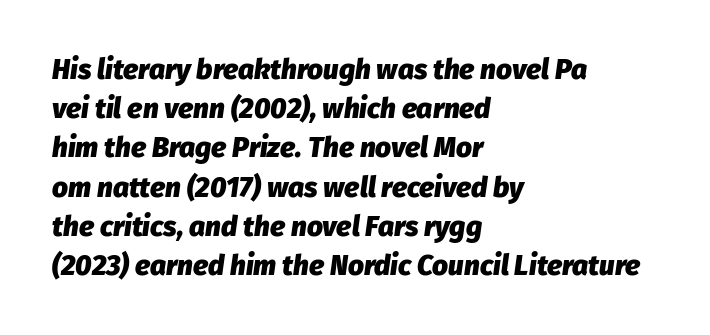
Each row of text sits above clean, open space. Horizontal alignment here is leftward, the default for most running prose. No extra tracking has been applied to these lines. Reading down the column, the eye jumps a familiar distance to each next line.
